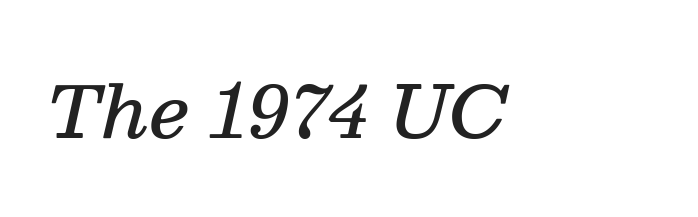
The image shows 72 px semibold serif type, italic (leaning right); set normal letter spacing, not underlined; medium stroke contrast and a medium x-height.
